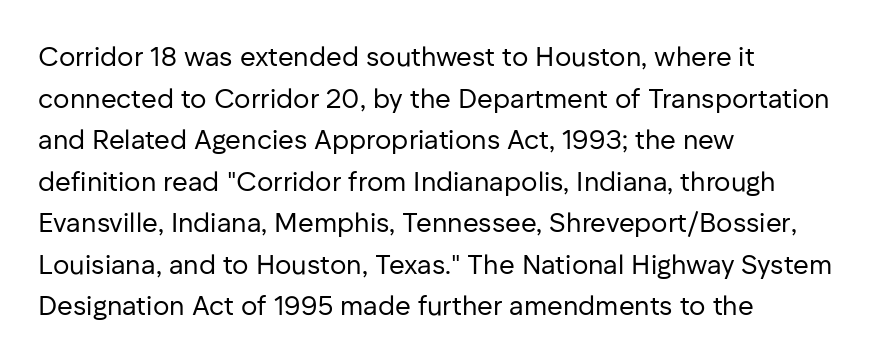
This sample uses an upright cut, with every glyph sitting square on the baseline. Lines of text with bare space underneath. The setting favours the left margin, as ordinary paragraphs usually do. Leading: standard. The typesetting does not lean heavy: it is not bold. You could call the tracking neutral — neither tight nor loose.
